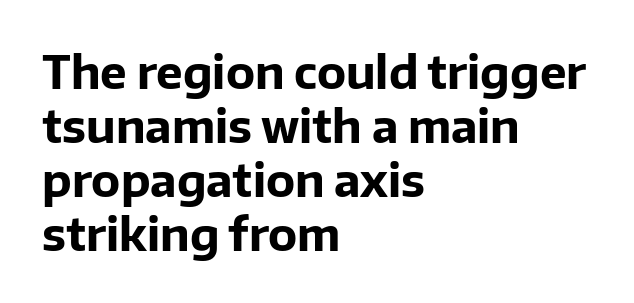
{"serif": "no", "italic": "no", "bold": "yes", "weight": "bold", "width": "normal", "stroke_contrast": "low", "x_height": "medium", "monospaced": "no", "underline": "no", "align": "left", "line_spacing_ratio": 1.2, "letter_spacing": "normal", "letter_spacing_em": 0.0, "glyph_px": 45}
